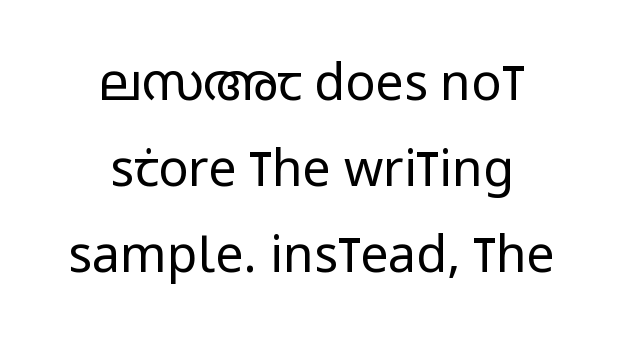
Q: Is the text bold? A: No.
Q: Is the text italic (slanted)? A: No, it is upright.
Q: Is the typeface a serif or a sans-serif typeface? A: Sans-serif.
Q: Is the text underlined? A: No.
Q: How is the paragraph aligned? A: Centered.
Q: Is the spacing between letters normal or unusually wide? A: Normal.
Q: Width (condensed, normal, or wide)? A: Condensed.
Q: Stroke contrast? A: Low.
Q: x-height? A: Large.
Q: Monospaced? A: No.
